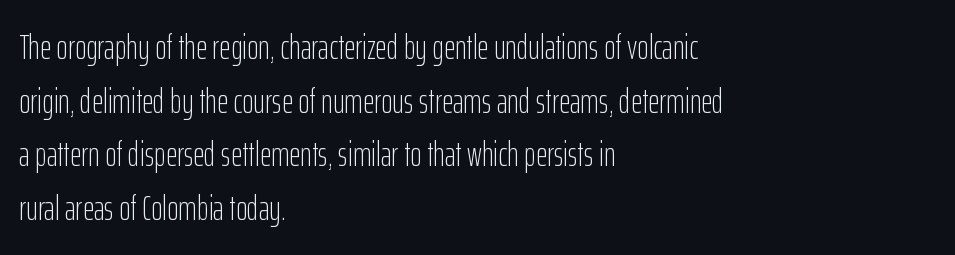
Short note: letters normally spaced. Grotesque or geometric, the face here clearly has no serifs. The block of text has a typical density, with ordinary space between rows. Short and long lines alike share a common starting point at left.
